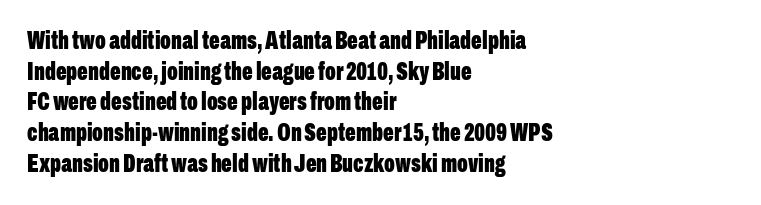
{"italic": "no", "bold": "yes", "underline": "no", "align": "left", "line_spacing_ratio": 1.23, "letter_spacing": "normal", "letter_spacing_em": 0.0, "glyph_px": 25}
